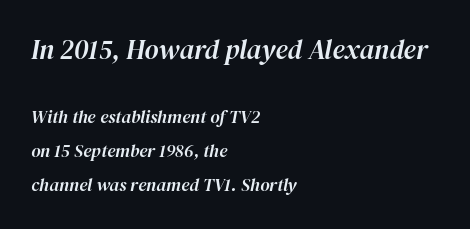
Q: Is the text italic (slanted)? A: Yes, it leans right by about 12 degrees.
Q: Is the text underlined? A: No.
Q: How is the paragraph aligned? A: Left-aligned.
Q: Is the spacing between letters normal or unusually wide? A: Normal.
Q: Which block of text is set in a larger size, the first (top) or the second (bottom)? A: The first (top) one.
